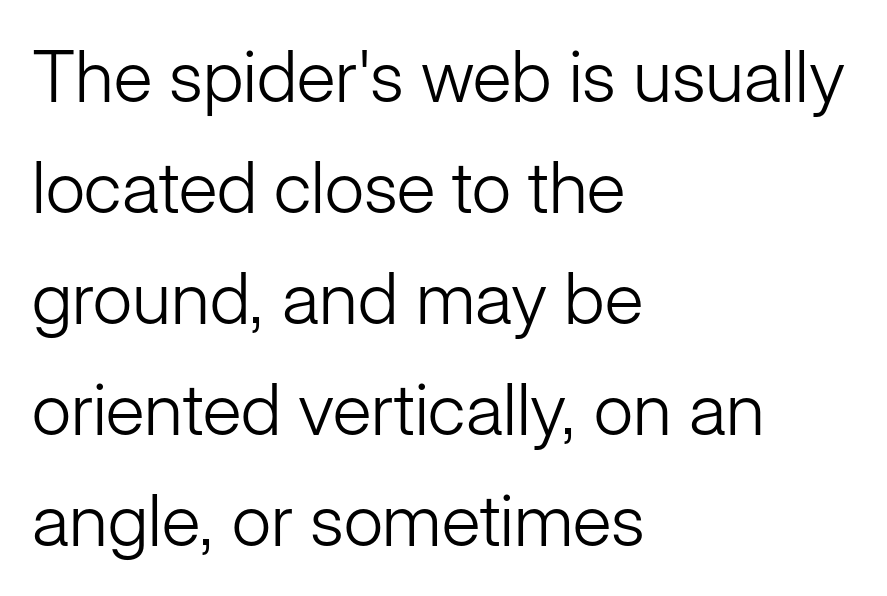
{"serif": "no", "italic": "no", "bold": "no", "weight": "light", "width": "normal", "stroke_contrast": "low", "x_height": "medium", "monospaced": "no", "underline": "no", "align": "left", "line_spacing": "normal", "line_spacing_ratio": 1.54, "letter_spacing": "normal", "letter_spacing_em": 0.0, "glyph_px": 72}
